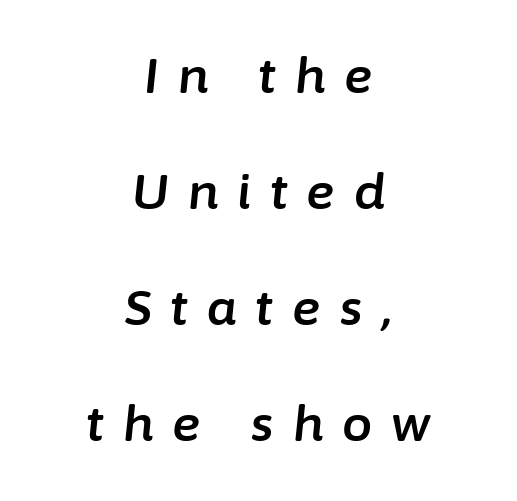
Between one letter and the next there's a generous, obvious gap. Is the block centered? Yes — each line is placed symmetrically about the middle. Yep, that's italic — everything's leaning. Underlining? Definitely not there. You could not count columns in this text — the font is proportionally spaced.
